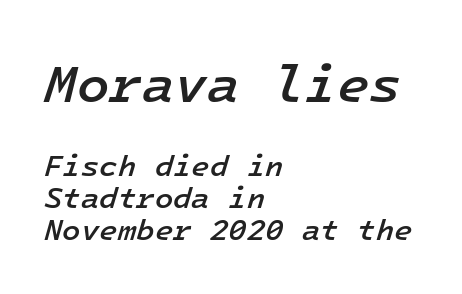
Is the type slanted? Yes — the strokes lean at a clear angle. These lines are rendered in a fixed-pitch font. Which margin do the lines hug? The left one — the right edge is uneven. This rendering leaves character spacing at its baseline value. Underlining? Definitely not there. These two chunks differ in scale, with the top chunk taking the larger measure.
